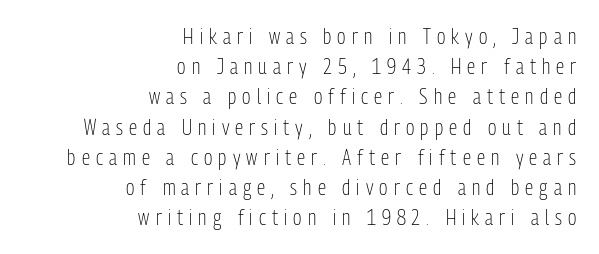
Q: Is the text bold? A: No.
Q: Is the text italic (slanted)? A: No, it is upright.
Q: Is the text underlined? A: No.
Q: How is the paragraph aligned? A: Right-aligned.
Q: Is the spacing between letters normal or unusually wide? A: Unusually wide.
Q: Is the spacing between lines tight, normal or loose? A: Normal.
